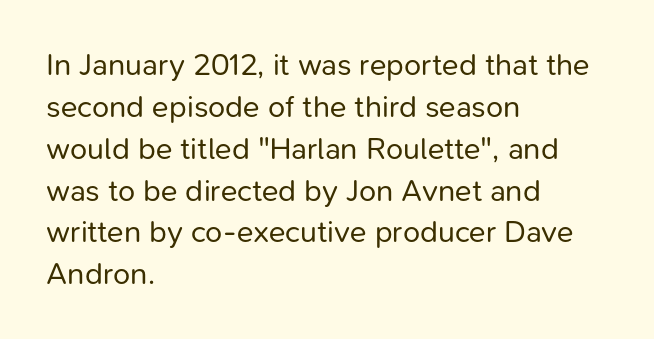
The horizontal fit of the characters is conventional and even. Nobody drew a line under any word here. Honestly, the row spacing looks completely unremarkable. A light-to-regular cut is what we see here. One-word summary of the alignment: left.
